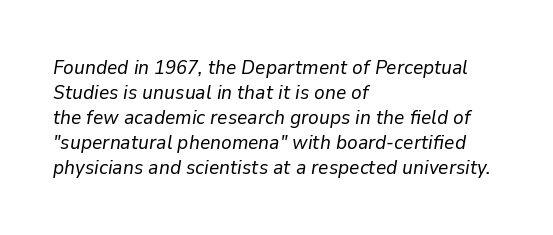
The image shows 20 px text type, italic (leaning right); set left-aligned, normal line spacing (1.25x), normal letter spacing, not underlined.
